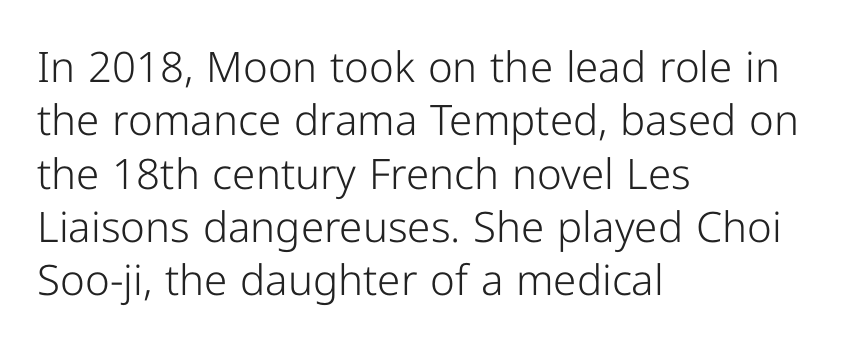
Students, observe: this is what conventionally led text looks like. Is the letter spacing exaggerated? No — it looks like the ordinary default. Classification — sans serif. The rendering uses natural spacing where letterforms have individual widths. Bare-footed words on every line.
